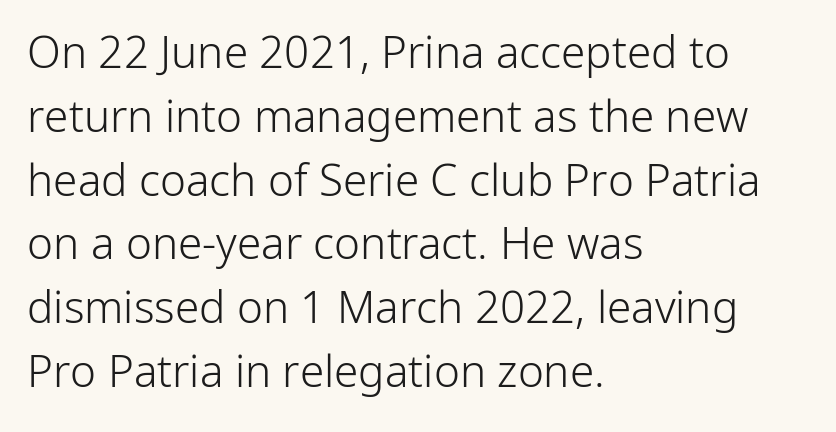
Q: Is the text bold? A: No.
Q: Is the text italic (slanted)? A: No, it is upright.
Q: Is the typeface a serif or a sans-serif typeface? A: Sans-serif.
Q: Is the text underlined? A: No.
Q: How is the paragraph aligned? A: Left-aligned.
Q: Is the spacing between letters normal or unusually wide? A: Normal.
Q: Is the spacing between lines tight, normal or loose? A: Normal.
Q: Width (condensed, normal, or wide)? A: Normal.
Q: Stroke contrast? A: Low.
Q: x-height? A: Medium.
Q: Monospaced? A: No.
